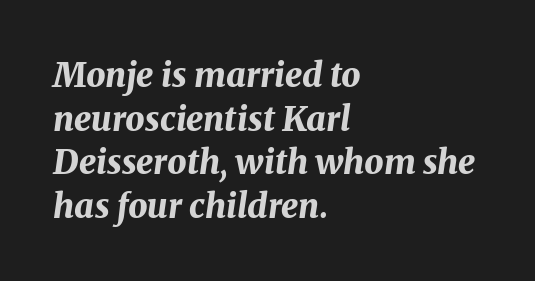
The leading is moderate, giving the passage an even texture. Looks like regular typesetting: each glyph gets only the width it needs. Does extra space separate the letters? No, they use regular spacing. Thick stems and heavy bowls — unmistakably bold.
